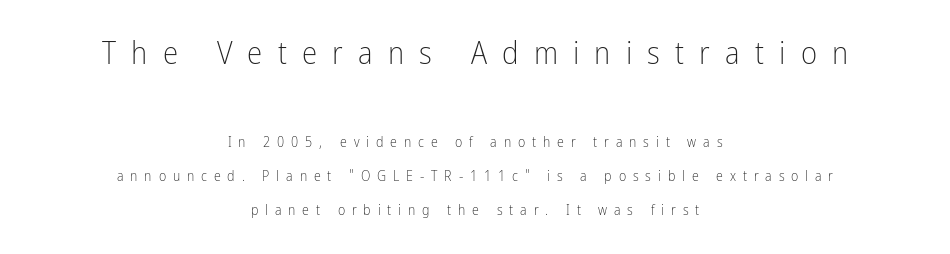
Q: Is the text bold? A: No.
Q: Is the text italic (slanted)? A: No, it is upright.
Q: Is the typeface a serif or a sans-serif typeface? A: Sans-serif.
Q: Is the text underlined? A: No.
Q: How is the paragraph aligned? A: Centered.
Q: Is the spacing between letters normal or unusually wide? A: Unusually wide.
Q: Is the spacing between lines tight, normal or loose? A: Loose.
Q: Which block of text is set in a larger size, the first (top) or the second (bottom)? A: The first (top) one.
Q: Width (condensed, normal, or wide)? A: Condensed.
Q: Stroke contrast? A: Low.
Q: x-height? A: Medium.
Q: Monospaced? A: No.
